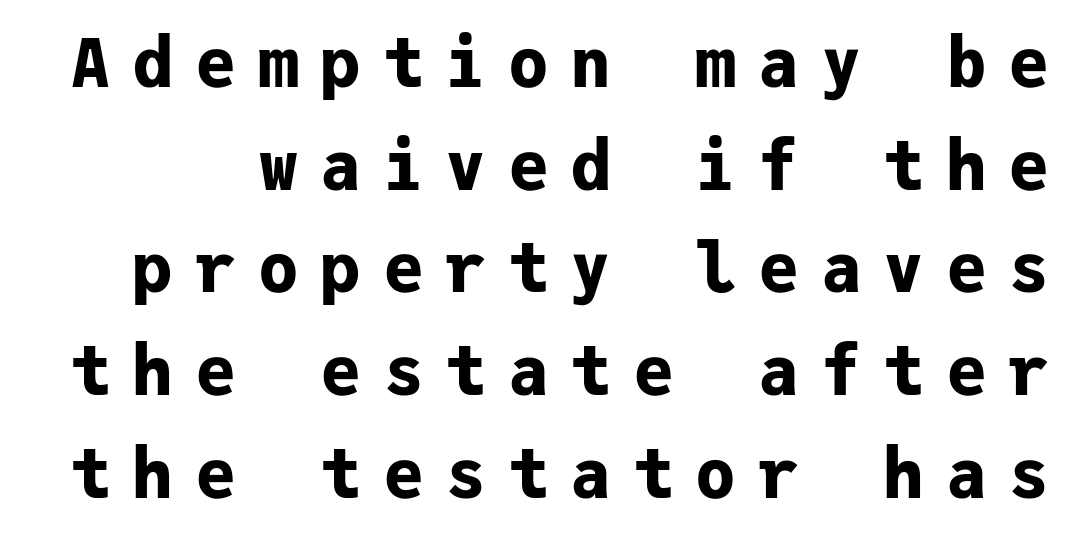
Are there feet on the stems? There aren't — it's a sans. How are the letters spaced? Widely, with obvious added tracking. Unlike italic type, these characters show no tilt at all. The leading is moderate, giving the passage an even texture.
